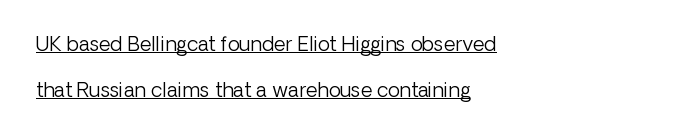
Think standard paragraph weight, or any step lighter than that. Inter-character spacing is left at the font's built-in metrics. A rule runs beneath these lines of type. Every row of glyphs begins at an identical x-position on the left.
